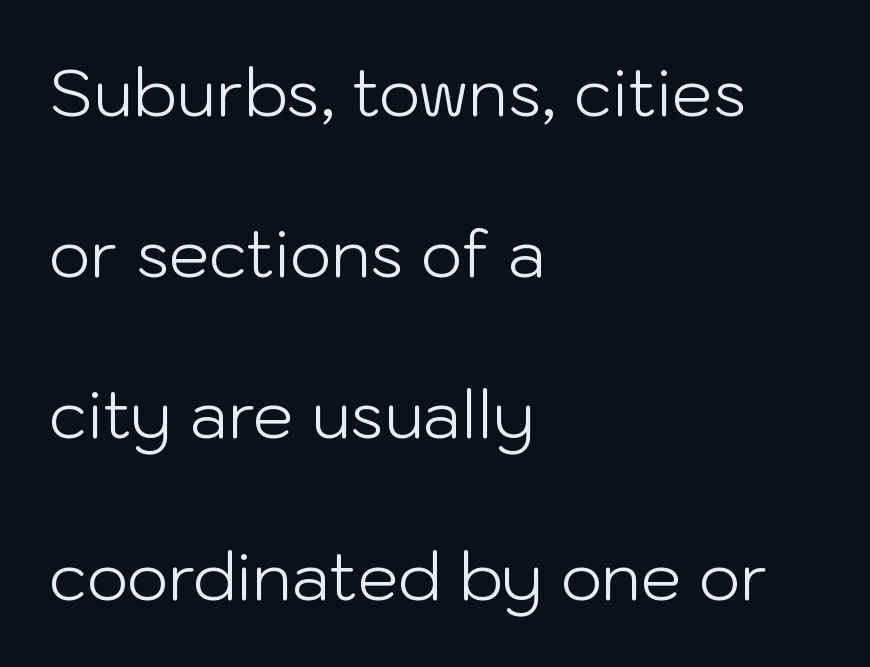
The glyphs are unaccompanied by any horizontal stroke below them. Classification — sans serif. The passage shown is not bold in any degree. Tall strokes in this sample are plumb rather than angled. These lines are rendered in a variable-pitch font.
